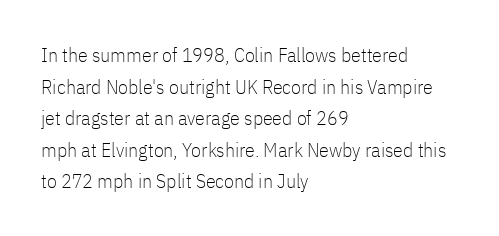
The image shows 20 px text type, upright; set left-aligned, normal line spacing (1.58x), normal letter spacing, not underlined.
